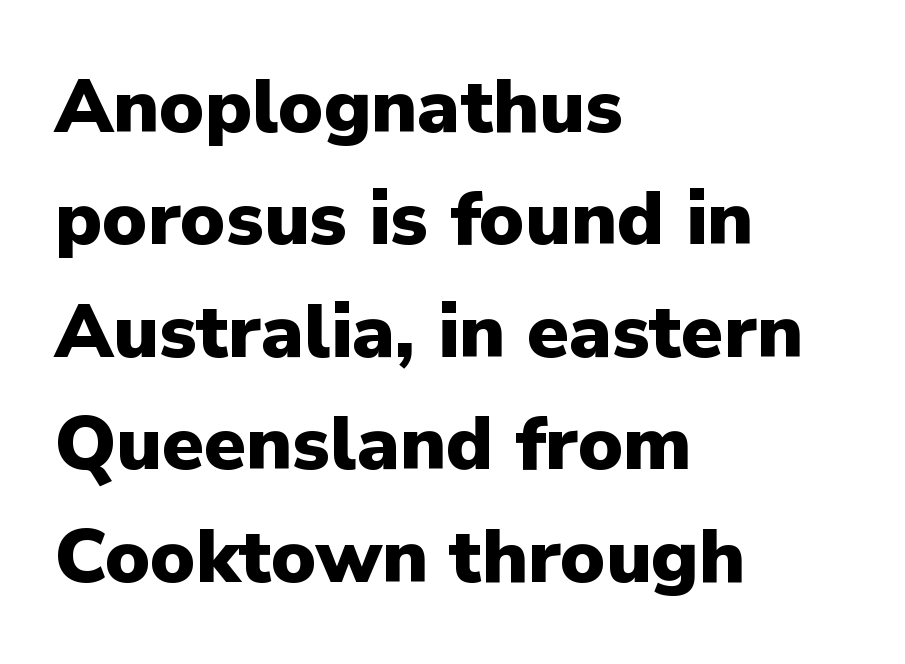
Students, observe: this is what conventionally led text looks like. Compared with typical body copy, the letter spacing here is the same. The ragged edge is on the right, which tells us the setting is flush left. As a designer I'd log this as weight 700, bold.
